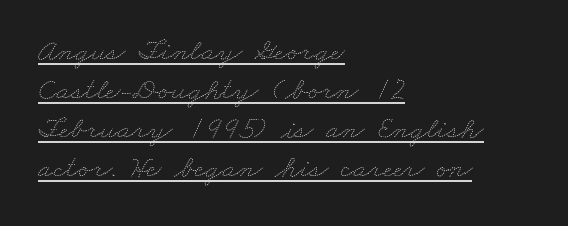
{"bold": "no", "weight": "thin", "width": "wide", "stroke_contrast": "medium", "x_height": "small", "monospaced": "no", "underline": "yes", "align": "left", "line_spacing": "normal", "line_spacing_ratio": 1.26, "letter_spacing": "normal", "letter_spacing_em": 0.0, "glyph_px": 31}
